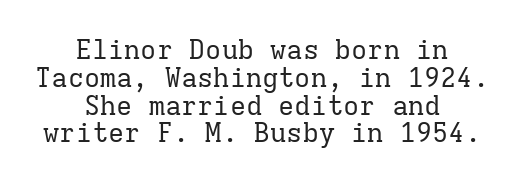
{"italic": "no", "bold": "no", "underline": "no", "align": "center", "line_spacing": "tight", "line_spacing_ratio": 1.03, "letter_spacing": "normal", "letter_spacing_em": 0.0, "glyph_px": 27}
